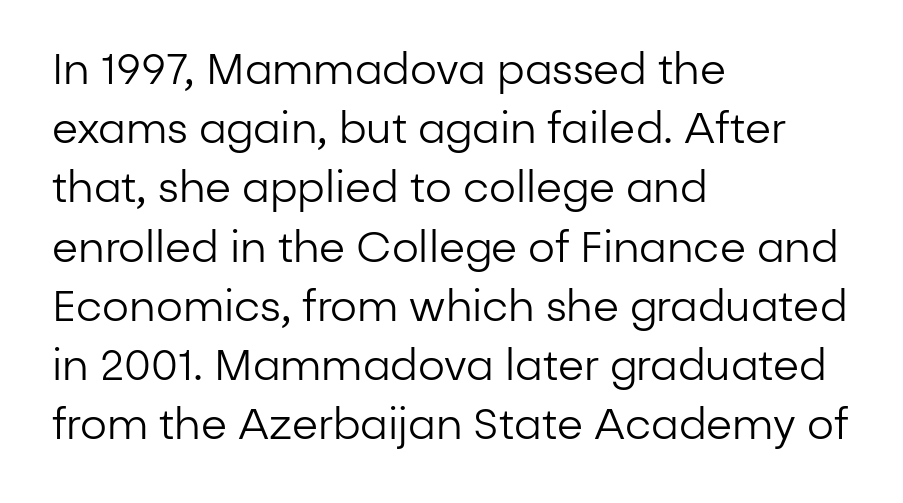
{"serif": "no", "italic": "no", "bold": "no", "weight": "regular", "width": "normal", "stroke_contrast": "low", "x_height": "medium", "monospaced": "no", "underline": "no", "align": "left", "line_spacing": "normal", "line_spacing_ratio": 1.41, "letter_spacing": "normal", "letter_spacing_em": 0.0, "glyph_px": 42}
